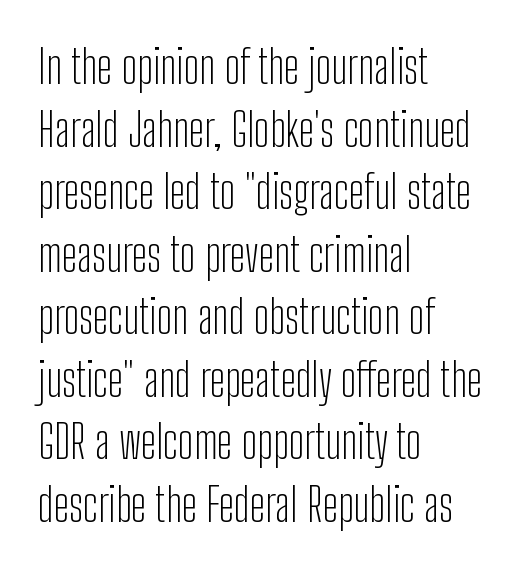
{"serif": "no", "italic": "no", "bold": "no", "weight": "light", "width": "condensed", "stroke_contrast": "low", "x_height": "medium", "monospaced": "no", "underline": "no", "align": "left", "line_spacing": "normal", "line_spacing_ratio": 1.36, "letter_spacing": "normal", "letter_spacing_em": 0.0, "glyph_px": 46}
